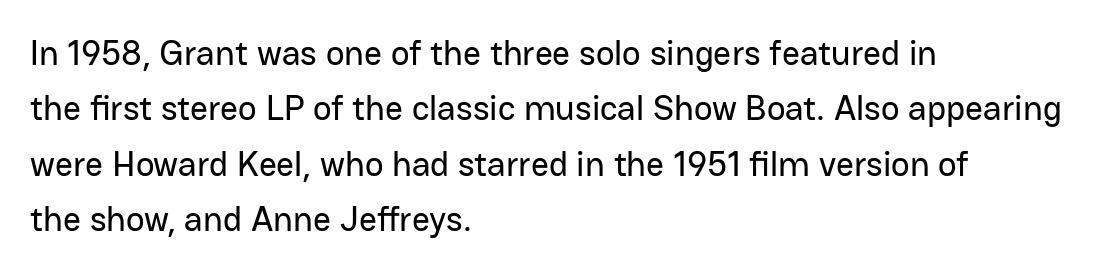
{"serif": "no", "italic": "no", "width": "normal", "stroke_contrast": "low", "x_height": "medium", "monospaced": "no", "underline": "no", "align": "left", "line_spacing": "normal", "line_spacing_ratio": 1.58, "letter_spacing": "normal", "letter_spacing_em": 0.0, "glyph_px": 35}
